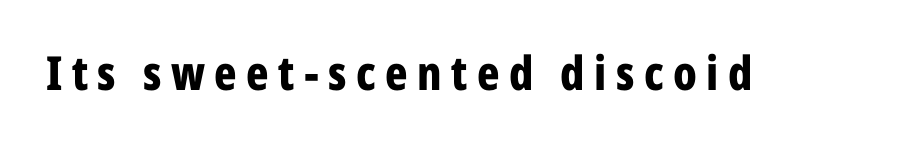
Underline: absent. Look at the tracking — it's clearly loosened, letters drifting apart. The glyphs have the mass of a bold cut. To sum up the face: it is a sans, with no serifs. This sample has the flowing, uneven cadence of proportional lettering.
